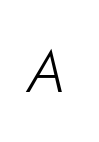
The image shows 60 px light type, italic (leaning right); set unusually wide letter spacing (+0.39 em), not underlined; low stroke contrast and a small x-height.
